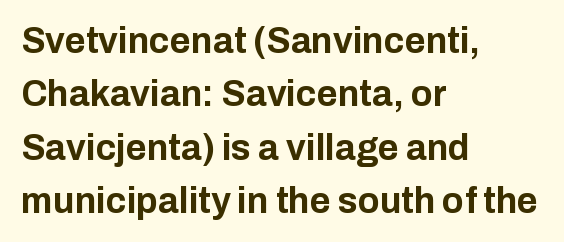
The image shows 36 px bold sans-serif type, upright; set left-aligned, normal line spacing (1.48x), normal letter spacing, not underlined; low stroke contrast and a medium x-height.
